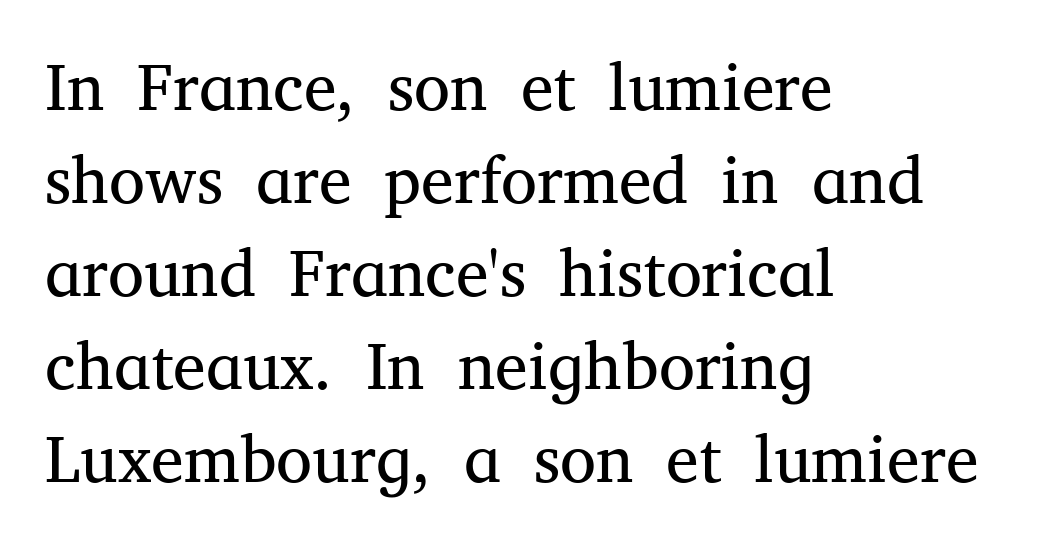
Q: Is the text bold? A: No.
Q: Is the text italic (slanted)? A: No, it is upright.
Q: Is the typeface a serif or a sans-serif typeface? A: Serif.
Q: Is the text underlined? A: No.
Q: How is the paragraph aligned? A: Left-aligned.
Q: Is the spacing between letters normal or unusually wide? A: Normal.
Q: Is the spacing between lines tight, normal or loose? A: Normal.
Q: Width (condensed, normal, or wide)? A: Normal.
Q: Stroke contrast? A: Medium.
Q: x-height? A: Medium.
Q: Monospaced? A: No.
